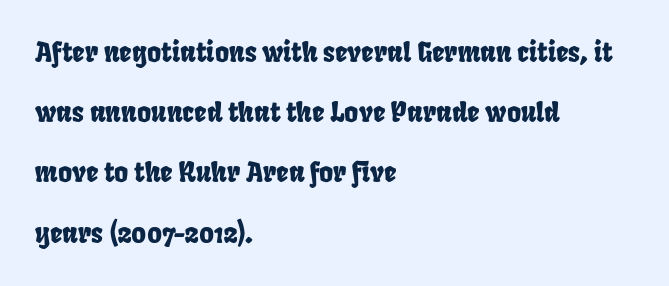
Which margin do the lines hug? The left one — the right edge is uneven. Leading is clearly above the norm, producing a sparse column. Look at the tracking — it's just the regular setting, nothing added. Bare-footed words on every line.
